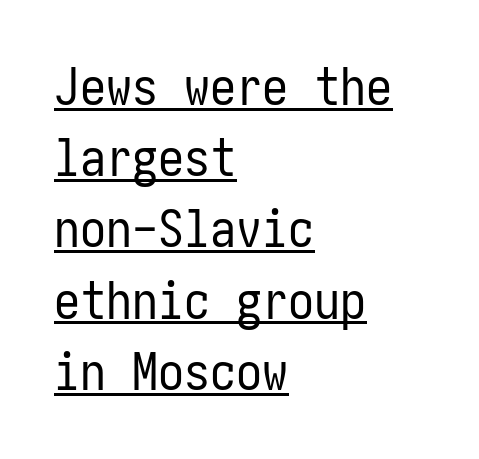
Q: Is the text bold? A: No.
Q: Is the text italic (slanted)? A: No, it is upright.
Q: Is the typeface a serif or a sans-serif typeface? A: Sans-serif.
Q: Is the text underlined? A: Yes.
Q: How is the paragraph aligned? A: Left-aligned.
Q: Is the spacing between letters normal or unusually wide? A: Normal.
Q: Is the spacing between lines tight, normal or loose? A: Normal.
Q: Width (condensed, normal, or wide)? A: Condensed.
Q: Stroke contrast? A: Low.
Q: x-height? A: Medium.
